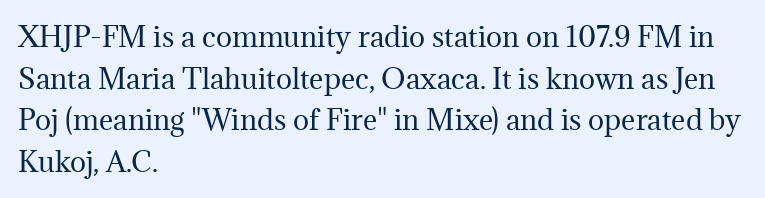
The image shows 27 px text type, upright; set left-aligned, normal line spacing (1.54x), normal letter spacing, not underlined.
